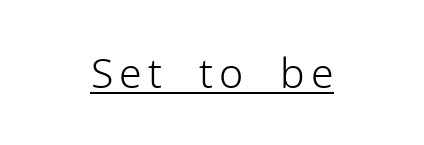
The image shows 41 px light sans-serif type, upright; set underlined; low stroke contrast and a medium x-height.
